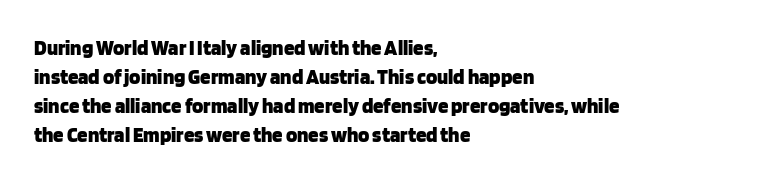
The lines are quadded left. These lines keep a tight, regular rhythm from letter to letter. The gap between lines stays unmarked. It's the straight-up-and-down kind of type. The rendering uses a moderate line-height, typical for paragraphs. Pretty heavy lettering here — definitely bold.
